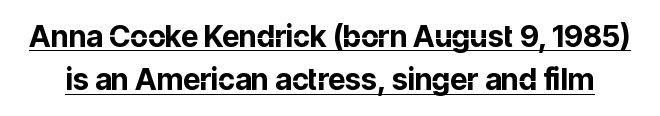
{"serif": "no", "italic": "no", "bold": "yes", "weight": "bold", "width": "normal", "stroke_contrast": "low", "x_height": "medium", "monospaced": "no", "underline": "yes", "line_spacing": "normal", "line_spacing_ratio": 1.45, "letter_spacing": "normal", "letter_spacing_em": 0.0, "glyph_px": 30}
